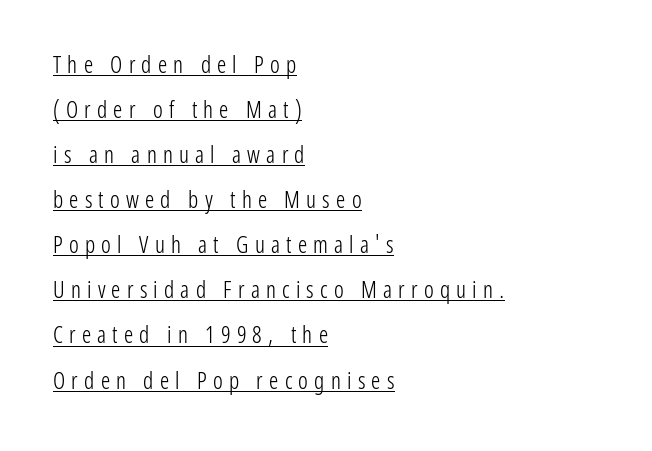
The image shows 23 px text type, upright; set left-aligned, loose line spacing (1.96x), unusually wide letter spacing (+0.27 em), underlined.
